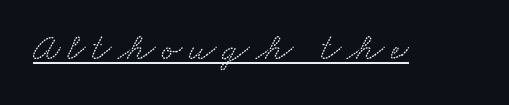
{"width": "wide", "stroke_contrast": "low", "x_height": "small", "monospaced": "no", "underline": "yes", "glyph_px": 38}
